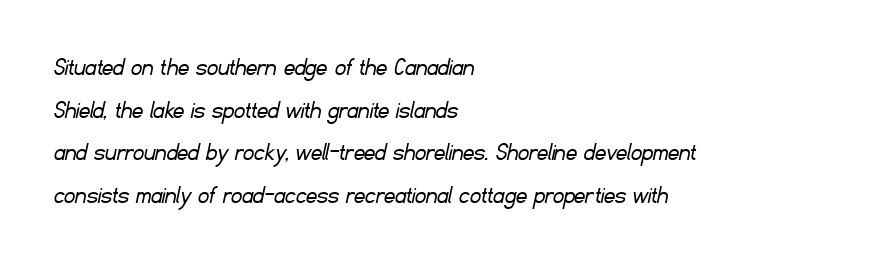
This rendering leaves character spacing at its baseline value. The space directly below the letters is spotless. Does the copy run flush right? No — it runs flush left. A typesetter would call this leading conventional body-copy spacing. Stems and bowls with no extra thickness — not bold.
